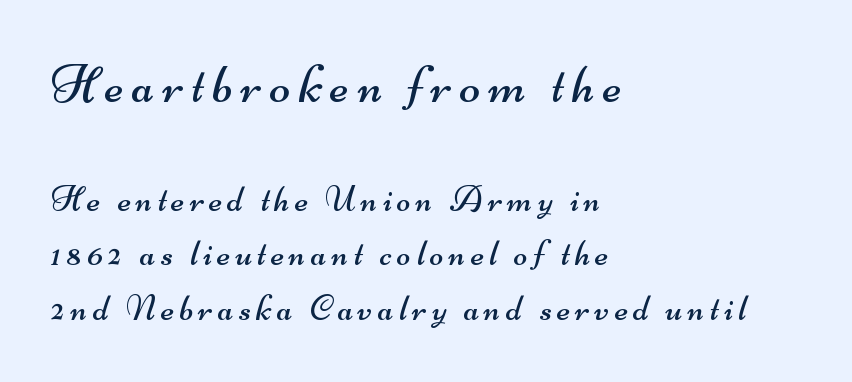
The image shows 55 px regular-weight, wide sans-serif type; set left-aligned, normal line spacing (1.47x), not underlined; the first (top) block is 1.49x larger; medium stroke contrast and a small x-height.
